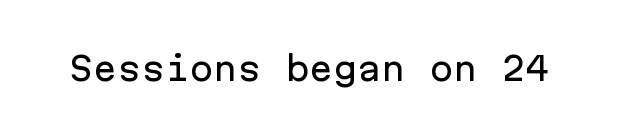
The image shows 32 px sans-serif type, upright, monospaced; set normal letter spacing, not underlined; low stroke contrast and a medium x-height.
